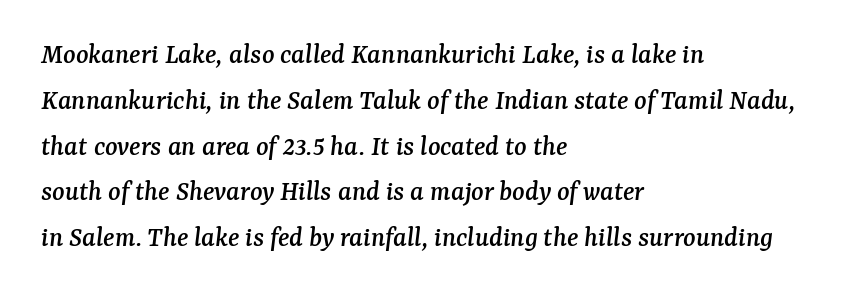
Q: Is the text italic (slanted)? A: Yes, it leans right by about 7 degrees.
Q: Is the typeface a serif or a sans-serif typeface? A: Serif.
Q: Is the text underlined? A: No.
Q: How is the paragraph aligned? A: Left-aligned.
Q: Is the spacing between letters normal or unusually wide? A: Normal.
Q: Is the spacing between lines tight, normal or loose? A: Normal.
Q: Width (condensed, normal, or wide)? A: Normal.
Q: Stroke contrast? A: Medium.
Q: x-height? A: Medium.
Q: Monospaced? A: No.
